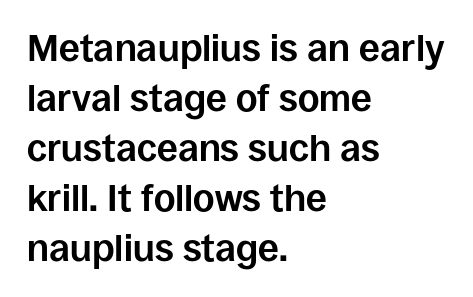
The image shows 37 px bold sans-serif type, upright; set left-aligned, normal line spacing (1.35x), normal letter spacing, not underlined; low stroke contrast and a large x-height.
